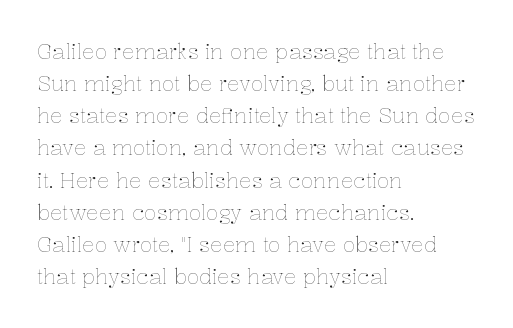
The image shows 21 px text type, upright; set left-aligned, normal line spacing (1.53x), normal letter spacing, not underlined.
